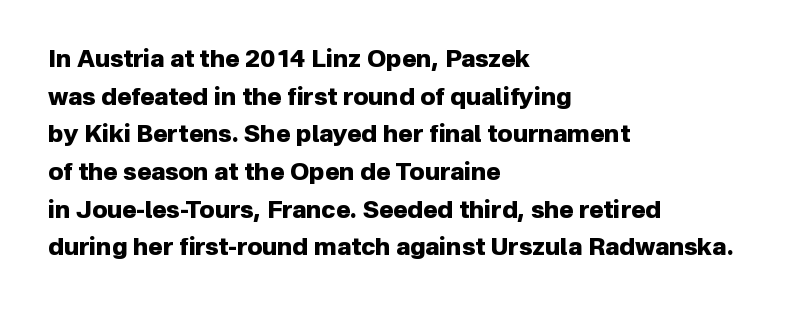
Q: Is the text bold? A: Yes.
Q: Is the text italic (slanted)? A: No, it is upright.
Q: Is the text underlined? A: No.
Q: How is the paragraph aligned? A: Left-aligned.
Q: Is the spacing between letters normal or unusually wide? A: Normal.
Q: Is the spacing between lines tight, normal or loose? A: Normal.
